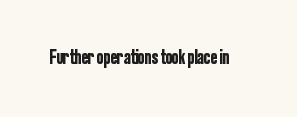
Q: Is the text italic (slanted)? A: No, it is upright.
Q: Is the text underlined? A: No.
Q: Is the spacing between letters normal or unusually wide? A: Normal.
